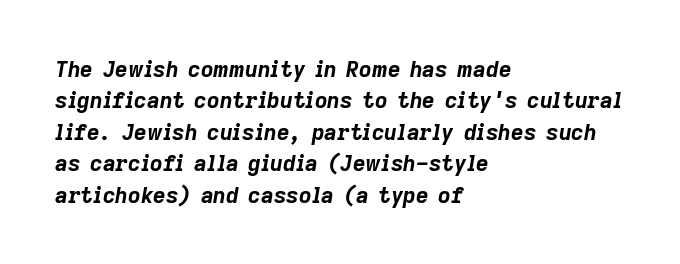
The image shows 22 px bold type, italic (leaning right); set left-aligned, normal line spacing (1.43x), normal letter spacing, not underlined.
